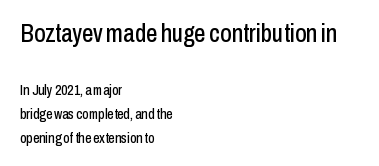
The image shows 25 px text type, upright; set left-aligned, normal line spacing (1.69x), normal letter spacing, not underlined; the first (top) block is 1.79x larger.
